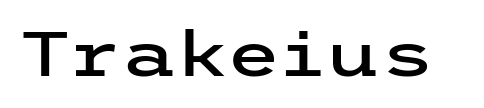
Q: Is the text italic (slanted)? A: No, it is upright.
Q: Is the typeface a serif or a sans-serif typeface? A: Sans-serif.
Q: Is the text underlined? A: No.
Q: Is the spacing between letters normal or unusually wide? A: Normal.
Q: Width (condensed, normal, or wide)? A: Wide.
Q: Stroke contrast? A: Low.
Q: x-height? A: Medium.
